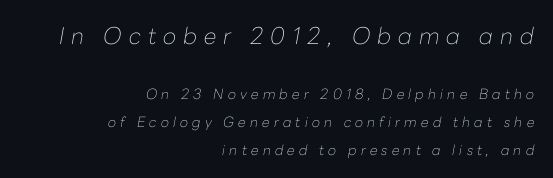
The image shows 23 px text type, italic (leaning right); set right-aligned, loose line spacing (2.01x), unusually wide letter spacing (+0.3 em), not underlined; the first (top) block is 1.64x larger.
